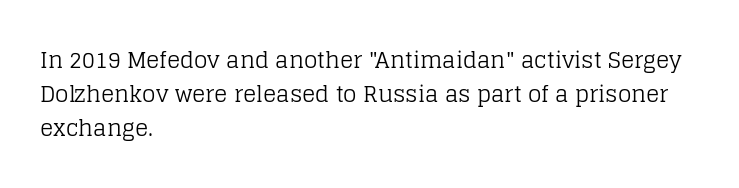
Q: Is the text bold? A: No.
Q: Is the text italic (slanted)? A: No, it is upright.
Q: Is the text underlined? A: No.
Q: How is the paragraph aligned? A: Left-aligned.
Q: Is the spacing between letters normal or unusually wide? A: Normal.
Q: Is the spacing between lines tight, normal or loose? A: Normal.
